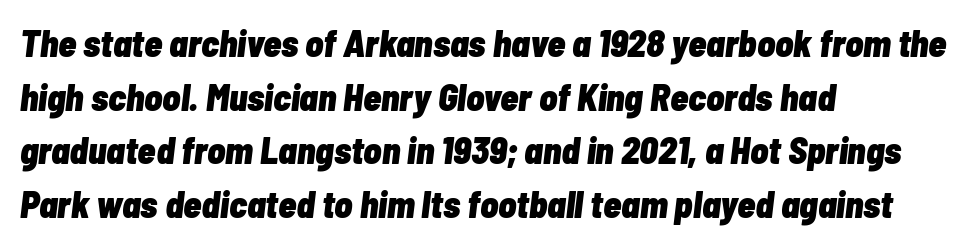
The passage is arranged the way most books set body copy — flush left. What's the leading like? Ordinary, nothing unusual. The letters sit at their default tracking, neither squeezed nor spread. Looking at the ascenders, they clearly lean. The words here are not underlined.
